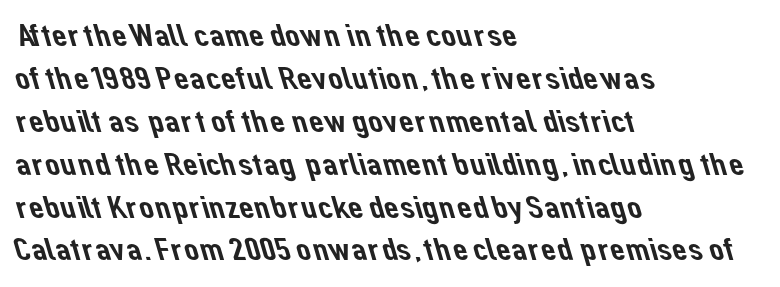
Q: Is the typeface a serif or a sans-serif typeface? A: Sans-serif.
Q: Is the text underlined? A: No.
Q: How is the paragraph aligned? A: Left-aligned.
Q: Is the spacing between letters normal or unusually wide? A: Normal.
Q: Is the spacing between lines tight, normal or loose? A: Normal.
Q: Width (condensed, normal, or wide)? A: Normal.
Q: Stroke contrast? A: Low.
Q: x-height? A: Medium.
Q: Monospaced? A: No.
